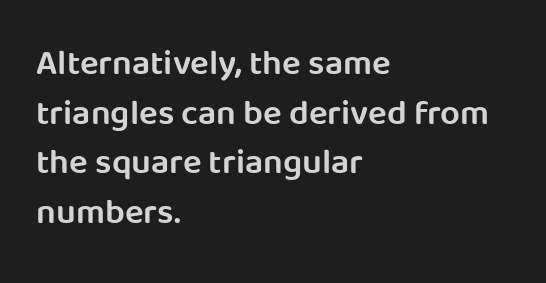
Leftover space on each line is placed entirely after the last word. Is there any slant? The stems are plumb. The space beneath each line is pristine and unruled. Strokes here are thickened, but only to semibold level. The line-height multiplier appears to be the usual default.
